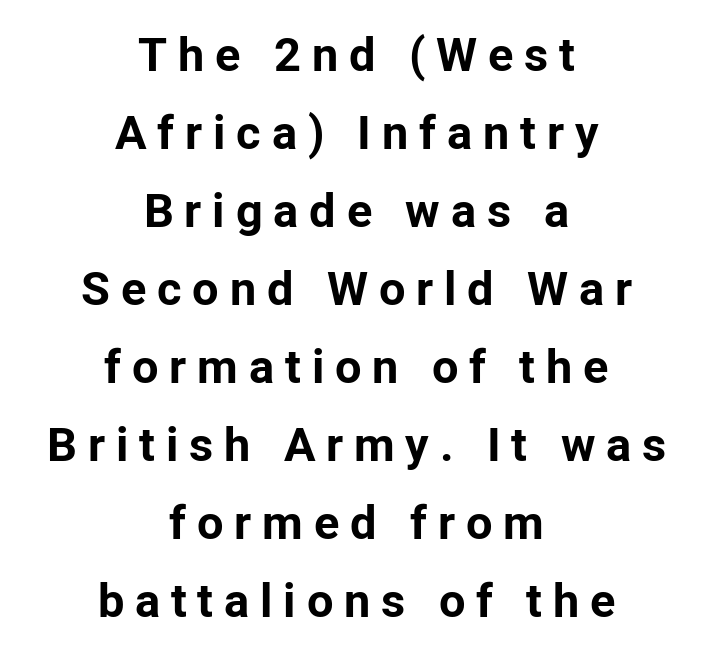
Its strokes are broad and dark, the hallmark of bold type. Anything drawn beneath the words? Only blank space. Is this a fixed-width face? No — the glyphs have proportional, varying widths. The paragraph has two soft edges and a firm central axis. The letters stand straight up with perfectly vertical stems. Students, note that the glyphs here are deliberately spaced far apart.
